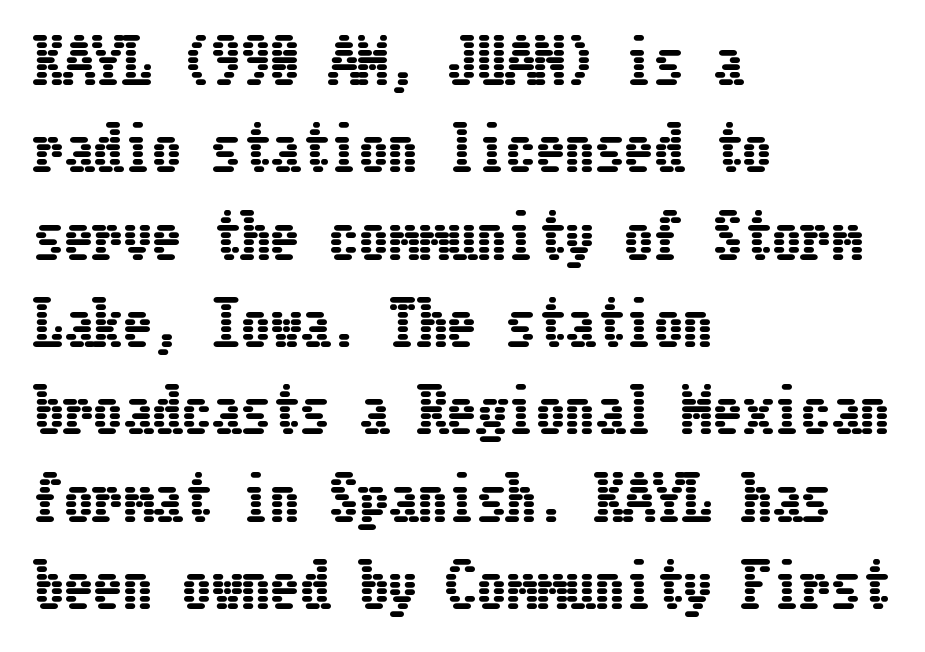
{"italic": "no", "width": "condensed", "stroke_contrast": "low", "x_height": "medium", "underline": "no", "align": "left", "line_spacing": "normal", "line_spacing_ratio": 1.48, "letter_spacing": "normal", "letter_spacing_em": 0.0, "glyph_px": 59}
